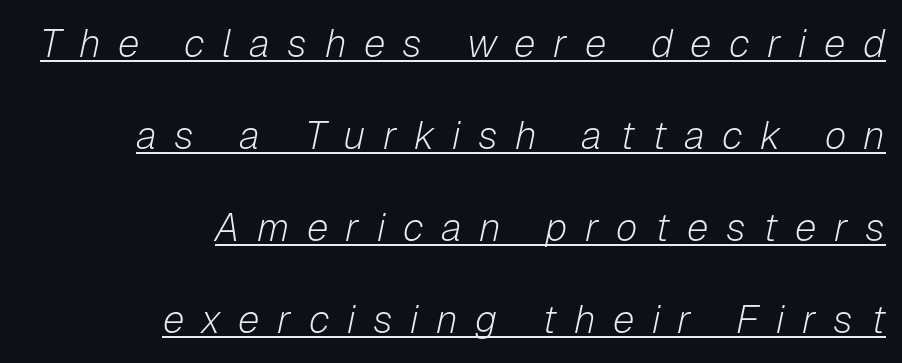
Q: Is the text bold? A: No.
Q: Is the text italic (slanted)? A: Yes, it leans right by about 12 degrees.
Q: Is the text underlined? A: Yes.
Q: How is the paragraph aligned? A: Right-aligned.
Q: Is the spacing between letters normal or unusually wide? A: Unusually wide.
Q: Is the spacing between lines tight, normal or loose? A: Loose.
Q: Width (condensed, normal, or wide)? A: Normal.
Q: Stroke contrast? A: Low.
Q: x-height? A: Medium.
Q: Monospaced? A: No.
